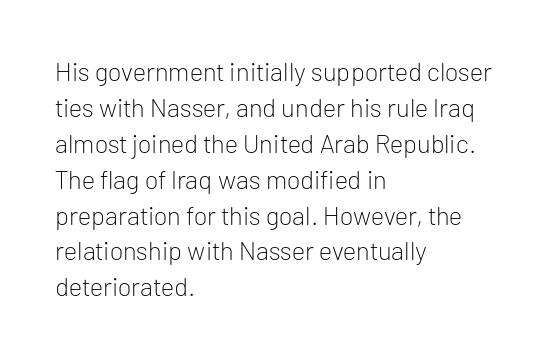
Q: Is the text bold? A: No.
Q: Is the text italic (slanted)? A: No, it is upright.
Q: Is the text underlined? A: No.
Q: How is the paragraph aligned? A: Left-aligned.
Q: Is the spacing between letters normal or unusually wide? A: Normal.
Q: Is the spacing between lines tight, normal or loose? A: Normal.
